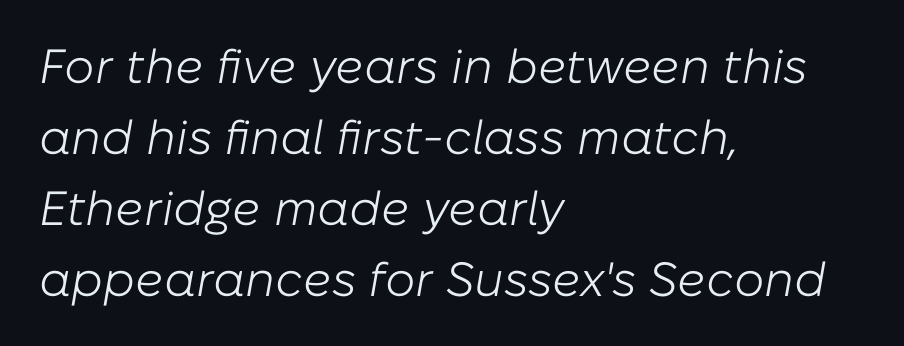
{"italic": "yes", "lean": "right", "slant_degrees": 10, "bold": "no", "weight": "light", "width": "normal", "stroke_contrast": "low", "x_height": "medium", "monospaced": "no", "underline": "no", "align": "left", "line_spacing": "normal", "line_spacing_ratio": 1.48, "letter_spacing": "normal", "letter_spacing_em": 0.0, "glyph_px": 48}
